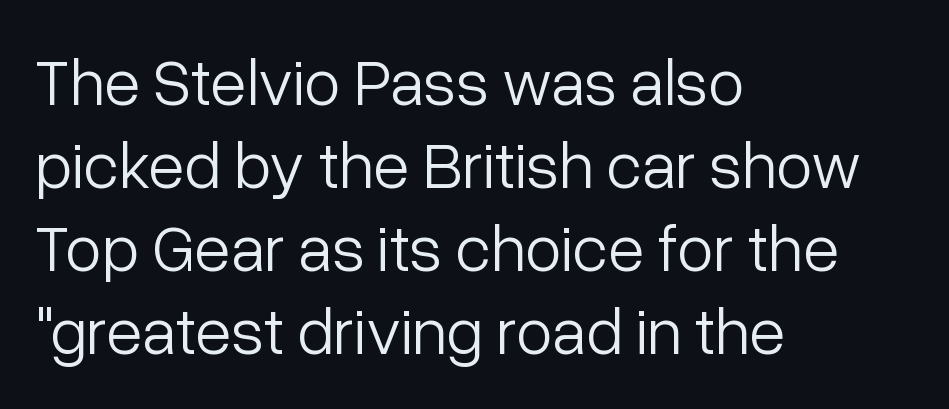
{"serif": "no", "italic": "no", "bold": "no", "weight": "light", "width": "normal", "stroke_contrast": "low", "x_height": "medium", "monospaced": "no", "underline": "no", "align": "left", "line_spacing": "normal", "line_spacing_ratio": 1.26, "letter_spacing": "normal", "letter_spacing_em": 0.0, "glyph_px": 66}
